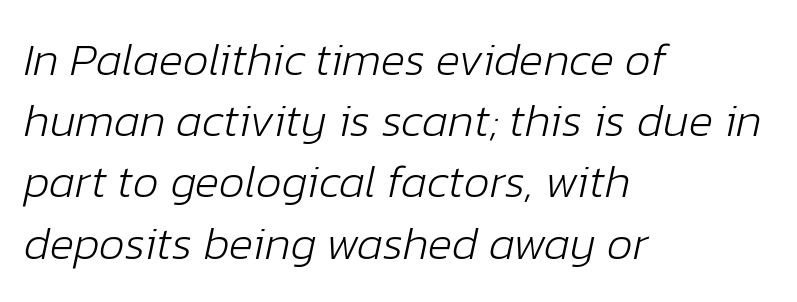
Q: Is the text bold? A: No.
Q: Is the text italic (slanted)? A: Yes, it leans right by about 12 degrees.
Q: Is the text underlined? A: No.
Q: How is the paragraph aligned? A: Left-aligned.
Q: Is the spacing between letters normal or unusually wide? A: Normal.
Q: Is the spacing between lines tight, normal or loose? A: Normal.
Q: Width (condensed, normal, or wide)? A: Normal.
Q: Stroke contrast? A: Low.
Q: x-height? A: Medium.
Q: Monospaced? A: No.
